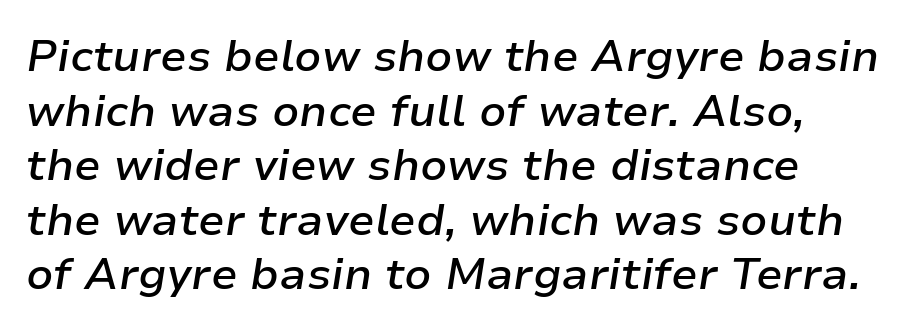
{"italic": "yes", "lean": "right", "slant_degrees": 9, "bold": "semi", "weight": "semibold", "width": "normal", "stroke_contrast": "low", "x_height": "medium", "monospaced": "no", "underline": "no", "align": "left", "line_spacing_ratio": 1.24, "letter_spacing": "normal", "letter_spacing_em": 0.0, "glyph_px": 44}
